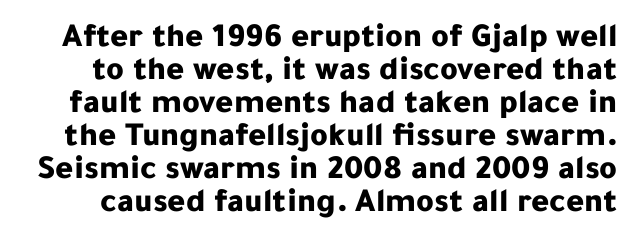
The image shows 34 px bold sans-serif type, upright; set tight line spacing (0.97x), normal letter spacing, not underlined; low stroke contrast and a medium x-height.
